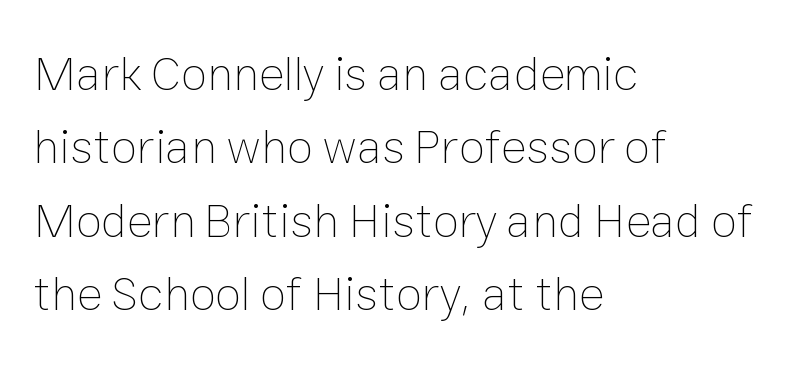
The image shows 48 px thin type, upright; set left-aligned, normal line spacing (1.53x), normal letter spacing, not underlined; low stroke contrast and a medium x-height.
